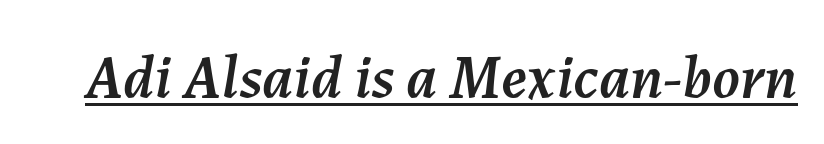
Q: Is the text italic (slanted)? A: Yes, it leans right by about 7 degrees.
Q: Is the text underlined? A: Yes.
Q: Is the spacing between letters normal or unusually wide? A: Normal.
Q: Width (condensed, normal, or wide)? A: Normal.
Q: Stroke contrast? A: Medium.
Q: x-height? A: Medium.
Q: Monospaced? A: No.
